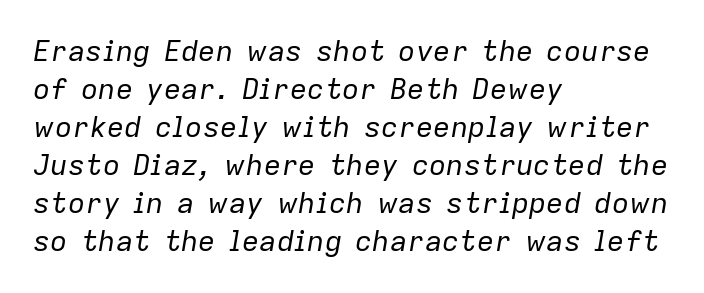
Compared with a typical body face, this is equally light or lighter still. Notice how the passage keeps a crisp vertical edge on the left only. Note the varied advance widths — an 'i' is clearly narrower than an 'm'. Characters are canted at an angle relative to the baseline's perpendicular. Bare-footed words on every line.
